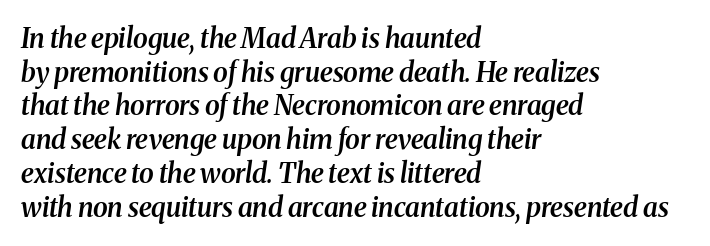
The passage shown is not underscored anywhere. Stroke thickness is moderately raised; the sample reads as semibold. These lines stack with their left ends in a neat column. Looking at the ascenders, they clearly lean. The passage shown stacks its lines at a standard gap.
